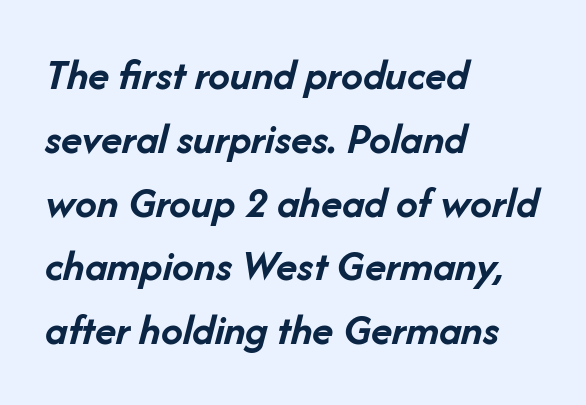
Q: Is the text bold? A: Yes.
Q: Is the text italic (slanted)? A: Yes, it leans right by about 14 degrees.
Q: Is the text underlined? A: No.
Q: How is the paragraph aligned? A: Left-aligned.
Q: Is the spacing between letters normal or unusually wide? A: Normal.
Q: Is the spacing between lines tight, normal or loose? A: Normal.
Q: Width (condensed, normal, or wide)? A: Normal.
Q: Stroke contrast? A: Low.
Q: x-height? A: Medium.
Q: Monospaced? A: No.
